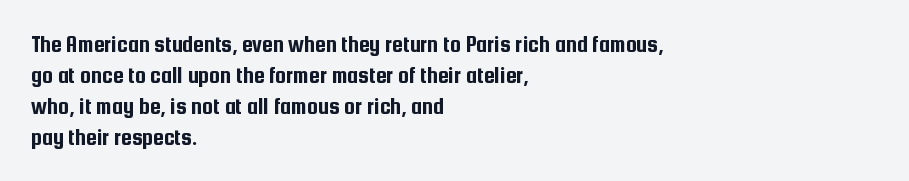
The rag falls on the right side of this text block. How would I describe the line gaps? Plain and ordinary. Ordinary non-slanted type is in use. The gaps between neighbouring characters are ordinary and unremarkable.
